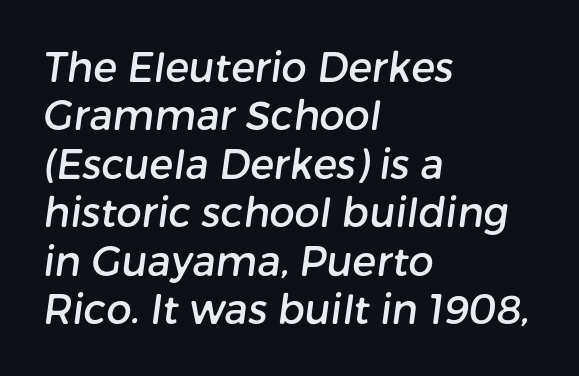
The image shows 40 px sans-serif type; set left-aligned, line spacing 1.21x, normal letter spacing, not underlined; low stroke contrast and a medium x-height.
